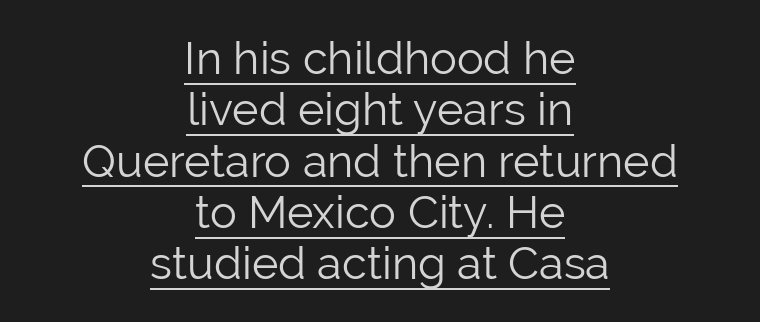
{"serif": "no", "italic": "no", "bold": "no", "weight": "light", "width": "normal", "stroke_contrast": "low", "x_height": "medium", "monospaced": "no", "underline": "yes", "align": "center", "line_spacing": "tight", "line_spacing_ratio": 1.14, "letter_spacing": "normal", "letter_spacing_em": 0.0, "glyph_px": 45}
